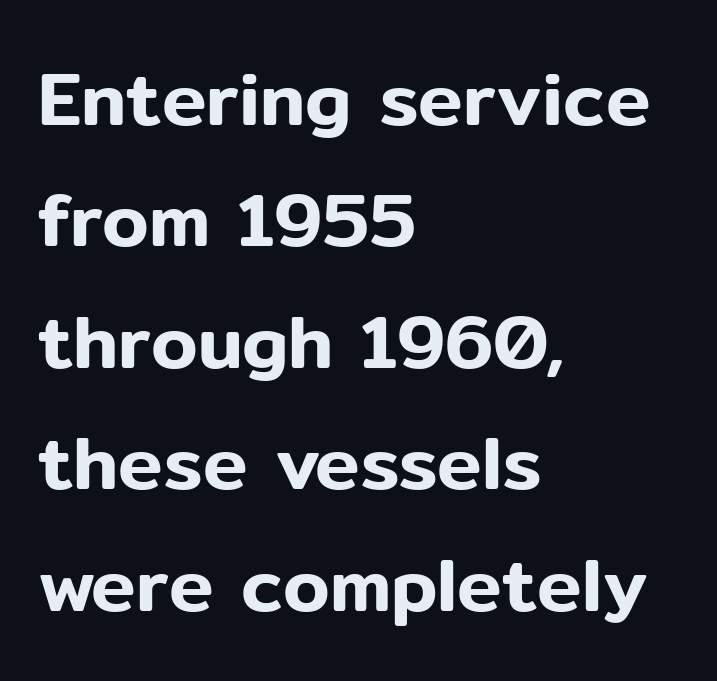
Q: Is the text italic (slanted)? A: No, it is upright.
Q: Is the typeface a serif or a sans-serif typeface? A: Sans-serif.
Q: Is the text underlined? A: No.
Q: How is the paragraph aligned? A: Left-aligned.
Q: Is the spacing between letters normal or unusually wide? A: Normal.
Q: Is the spacing between lines tight, normal or loose? A: Normal.
Q: Width (condensed, normal, or wide)? A: Normal.
Q: Stroke contrast? A: Low.
Q: x-height? A: Medium.
Q: Monospaced? A: No.
